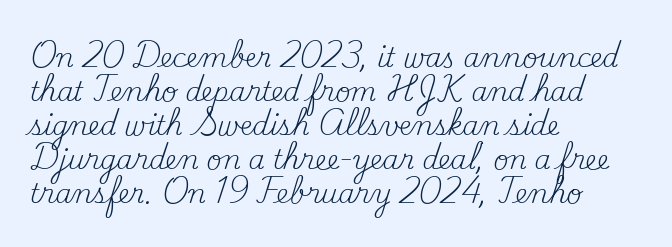
{"bold": "no", "underline": "no", "align": "left", "line_spacing": "normal", "line_spacing_ratio": 1.31, "letter_spacing": "normal", "letter_spacing_em": 0.0, "glyph_px": 26}
